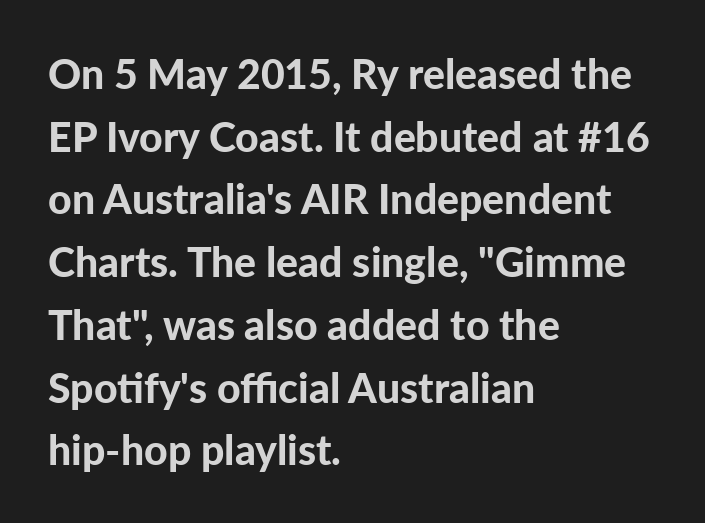
Character widths vary here, with narrow letters taking less room than wide ones. Ordinary non-slanted type is in use. Words float on clear page, feet unadorned. Visually the block forms a straight wall on the left and a jagged coastline on the right.
